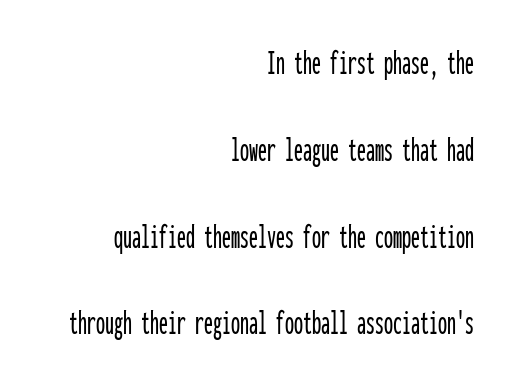
The image shows 36 px condensed sans-serif type, upright, monospaced; set right-aligned, loose line spacing (2.41x), normal letter spacing, not underlined; low stroke contrast and a medium x-height.
